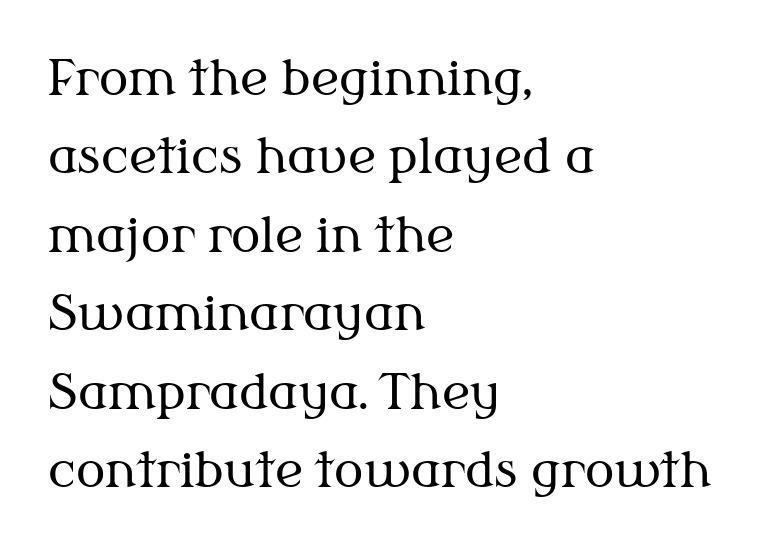
The image shows 49 px regular-weight serif type, upright; set left-aligned, normal line spacing (1.6x), normal letter spacing, not underlined; medium stroke contrast and a medium x-height.
